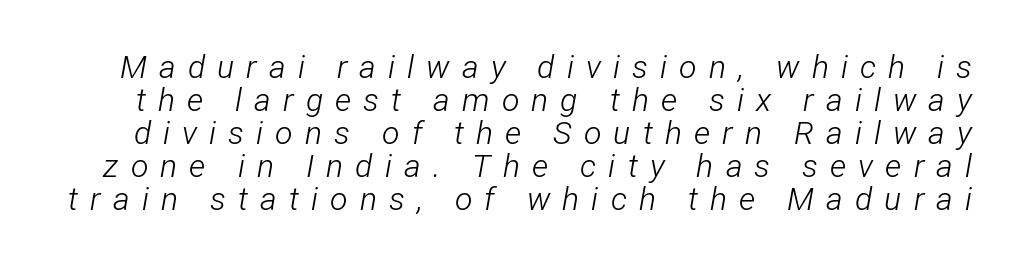
Heaviness? Minimal to ordinary, like unemphasized prose. Closely set lines give the paragraph a compact silhouette. Do the characters align in a grid? No, the font is proportional. Type without underlining. Display-style spreading of the glyphs; the letterfit is very open. These lines were composed using italics.
